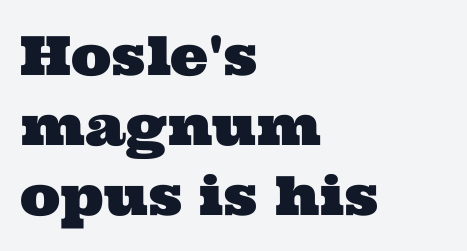
{"serif": "yes", "width": "wide", "stroke_contrast": "medium", "x_height": "medium", "monospaced": "no", "underline": "no", "align": "left", "line_spacing": "normal", "line_spacing_ratio": 1.3, "letter_spacing": "normal", "letter_spacing_em": 0.0, "glyph_px": 54}
